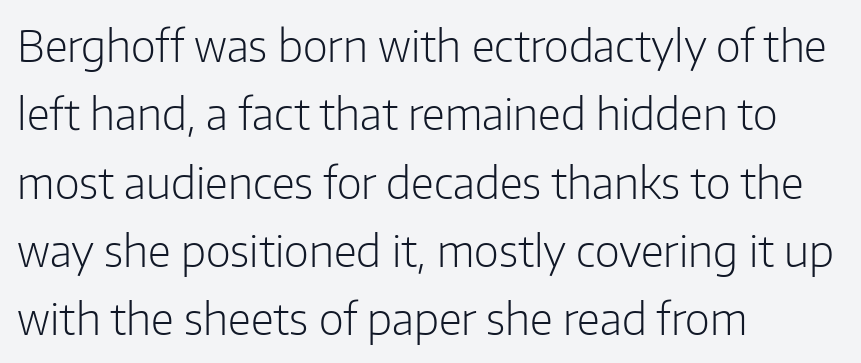
The line-height multiplier appears to be the usual default. The passage shown is typed in a proportional face where columns would drift. This is roman type, the default non-slanted kind. Line beginnings align vertically; line endings do not. Bare-footed words on every line. The glyphs in this specimen are sans serif.
